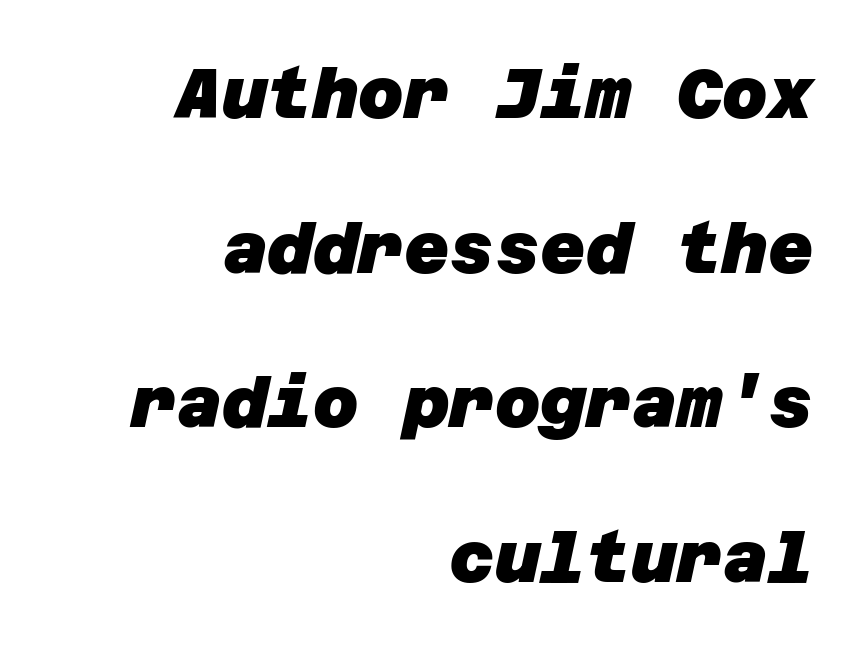
Q: Is the text bold? A: Yes.
Q: Is the typeface a serif or a sans-serif typeface? A: Sans-serif.
Q: Is the text underlined? A: No.
Q: How is the paragraph aligned? A: Right-aligned.
Q: Is the spacing between letters normal or unusually wide? A: Normal.
Q: Is the spacing between lines tight, normal or loose? A: Loose.
Q: Width (condensed, normal, or wide)? A: Normal.
Q: Stroke contrast? A: Low.
Q: x-height? A: Large.
